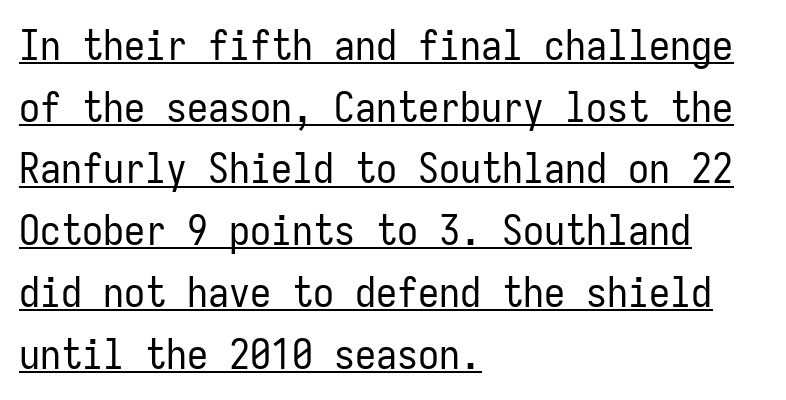
Interline gaps are of average width in this sample. The font sits on the lighter half of the weight spectrum, regular included. This is sans-serif lettering, the kind often seen on screens and signage. The passage is arranged the way most books set body copy — flush left. Default kerning and tracking; the words read as compact shapes.
